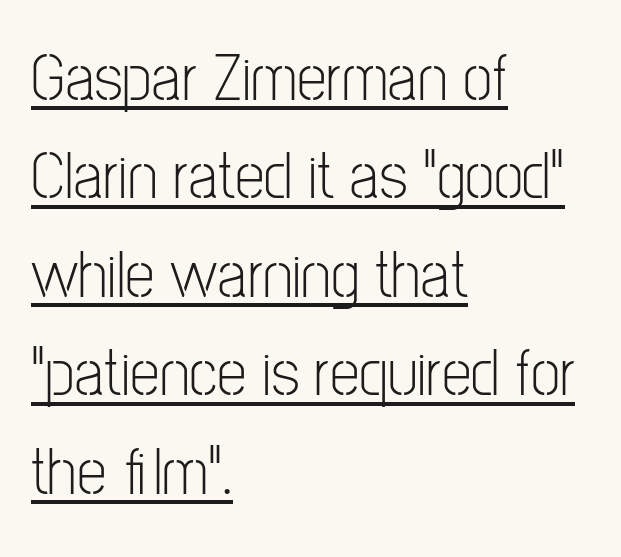
The image shows 67 px light, condensed sans-serif type, upright; set left-aligned, normal line spacing (1.47x), normal letter spacing, underlined; low stroke contrast and a medium x-height.
